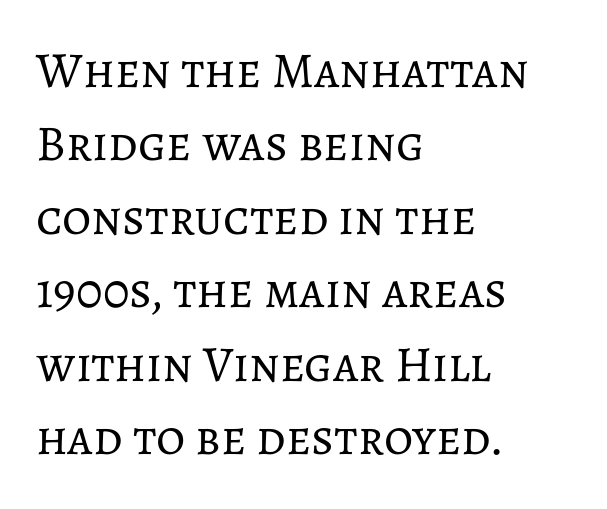
Q: Is the text bold? A: No.
Q: Is the text italic (slanted)? A: No, it is upright.
Q: Is the text underlined? A: No.
Q: How is the paragraph aligned? A: Left-aligned.
Q: Is the spacing between letters normal or unusually wide? A: Normal.
Q: Is the spacing between lines tight, normal or loose? A: Normal.
Q: Width (condensed, normal, or wide)? A: Normal.
Q: Stroke contrast? A: Low.
Q: x-height? A: Medium.
Q: Monospaced? A: No.
